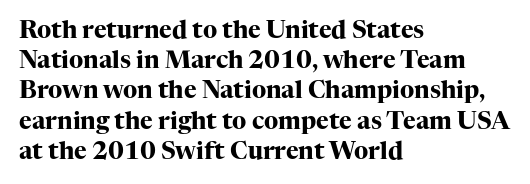
The ragged edge is on the right, which tells us the setting is flush left. The space beneath each line is pristine and unruled. This rendering leaves character spacing at its baseline value. The passage shown stacks its lines at a standard gap. Italic? Not at all — the glyphs are vertical. Emphasis by weight is at full strength: bold.
